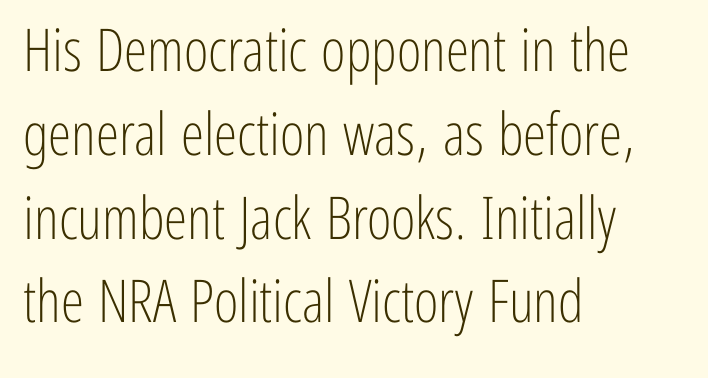
Q: Is the text bold? A: No.
Q: Is the text italic (slanted)? A: No, it is upright.
Q: Is the typeface a serif or a sans-serif typeface? A: Sans-serif.
Q: Is the text underlined? A: No.
Q: How is the paragraph aligned? A: Left-aligned.
Q: Is the spacing between letters normal or unusually wide? A: Normal.
Q: Is the spacing between lines tight, normal or loose? A: Normal.
Q: Width (condensed, normal, or wide)? A: Condensed.
Q: Stroke contrast? A: Low.
Q: x-height? A: Medium.
Q: Monospaced? A: No.
